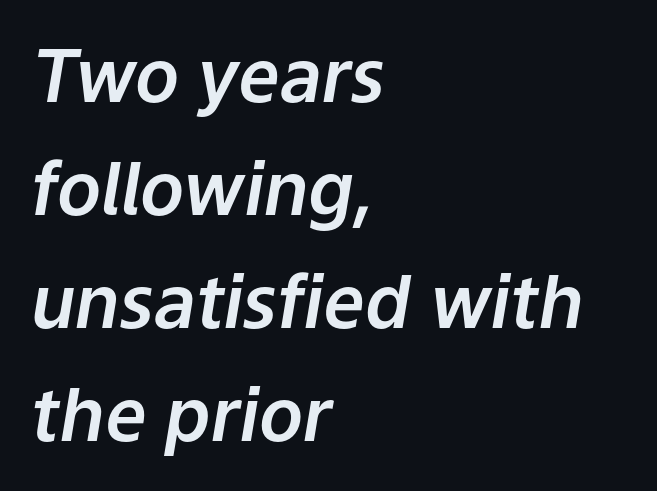
Q: Is the text italic (slanted)? A: Yes, it leans right by about 9 degrees.
Q: Is the text underlined? A: No.
Q: How is the paragraph aligned? A: Left-aligned.
Q: Is the spacing between letters normal or unusually wide? A: Normal.
Q: Is the spacing between lines tight, normal or loose? A: Normal.
Q: Width (condensed, normal, or wide)? A: Normal.
Q: Stroke contrast? A: Low.
Q: x-height? A: Medium.
Q: Monospaced? A: No.
